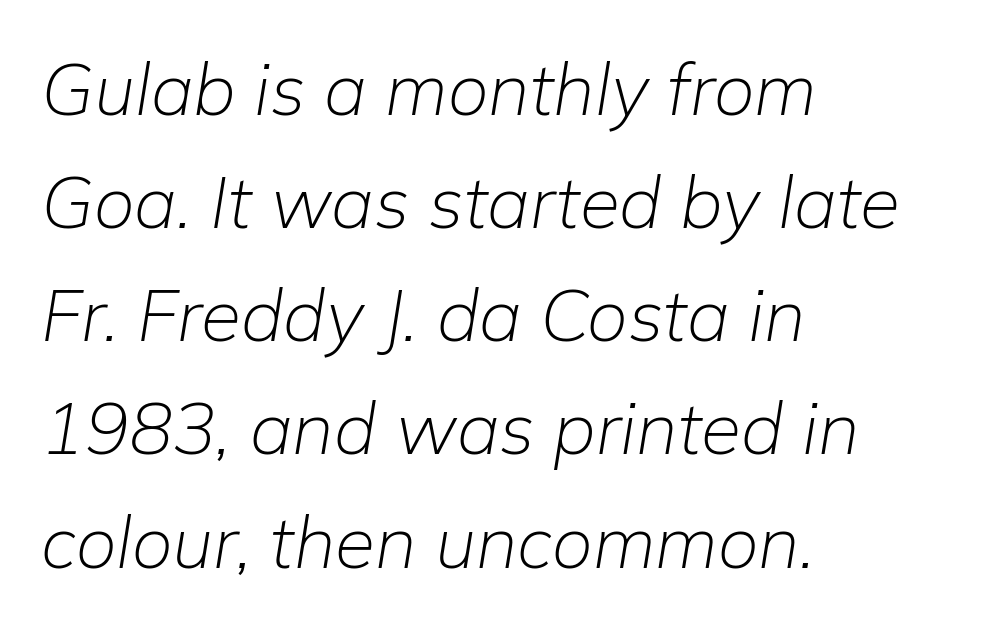
The image shows 73 px light type, italic (leaning right); set left-aligned, normal line spacing (1.55x), normal letter spacing, not underlined; low stroke contrast and a medium x-height.
